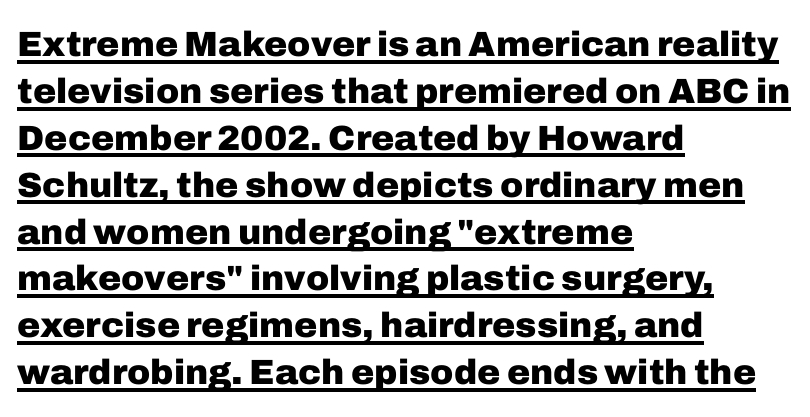
The image shows 35 px heavy sans-serif type, upright; set left-aligned, normal line spacing (1.34x), normal letter spacing, underlined; low stroke contrast and a medium x-height.
